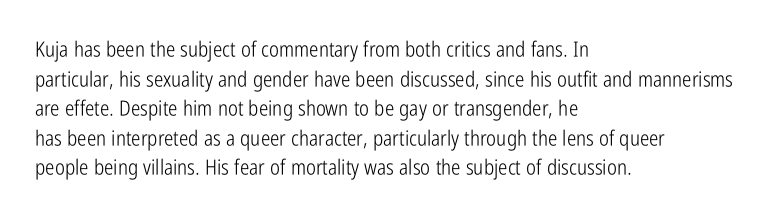
Quick note: underline off. Do the letters lean? They stand straight. The text block is weighted toward the left margin, trailing off unevenly rightward. This rendering leaves character spacing at its baseline value. Vertical spacing — default.
